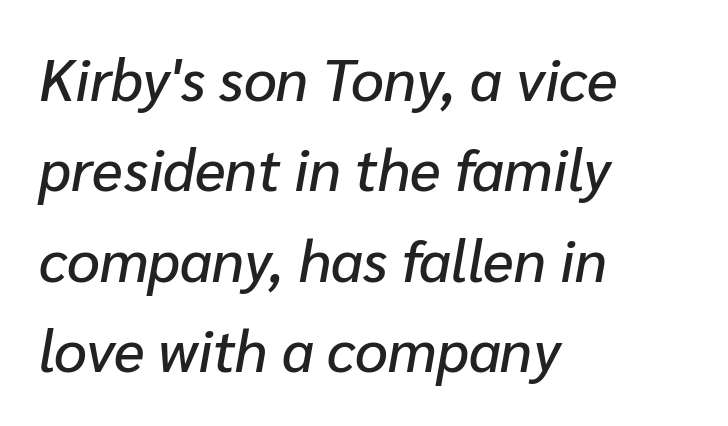
Q: Is the text italic (slanted)? A: Yes, it leans right by about 10 degrees.
Q: Is the text underlined? A: No.
Q: How is the paragraph aligned? A: Left-aligned.
Q: Is the spacing between letters normal or unusually wide? A: Normal.
Q: Is the spacing between lines tight, normal or loose? A: Normal.
Q: Width (condensed, normal, or wide)? A: Normal.
Q: Stroke contrast? A: Low.
Q: x-height? A: Medium.
Q: Monospaced? A: No.
